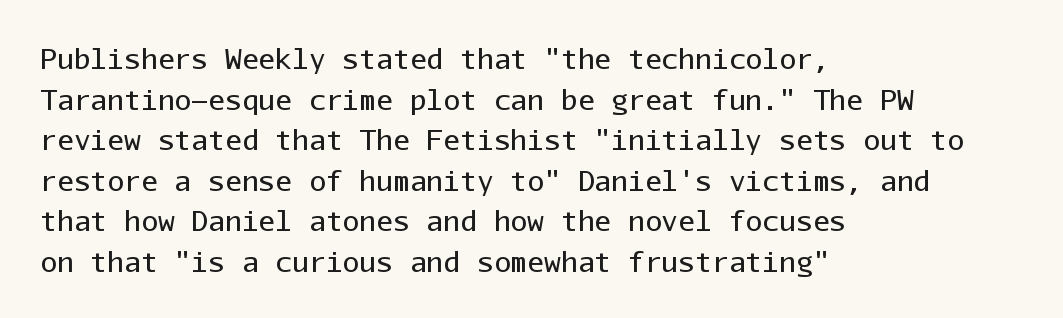
Q: Is the text bold? A: No.
Q: Is the text italic (slanted)? A: No, it is upright.
Q: Is the typeface a serif or a sans-serif typeface? A: Sans-serif.
Q: Is the text underlined? A: No.
Q: How is the paragraph aligned? A: Left-aligned.
Q: Is the spacing between letters normal or unusually wide? A: Normal.
Q: Is the spacing between lines tight, normal or loose? A: Normal.
Q: Width (condensed, normal, or wide)? A: Normal.
Q: Stroke contrast? A: Low.
Q: x-height? A: Medium.
Q: Monospaced? A: Yes.
